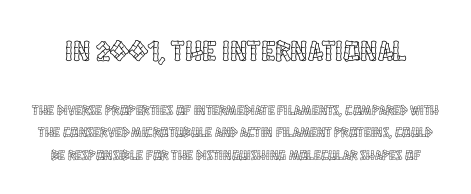
Q: Is the text italic (slanted)? A: No, it is upright.
Q: Is the text underlined? A: No.
Q: Is the spacing between letters normal or unusually wide? A: Normal.
Q: Is the spacing between lines tight, normal or loose? A: Normal.
Q: Which block of text is set in a larger size, the first (top) or the second (bottom)? A: The first (top) one.
Q: Width (condensed, normal, or wide)? A: Condensed.
Q: x-height? A: Large.
Q: Monospaced? A: No.
